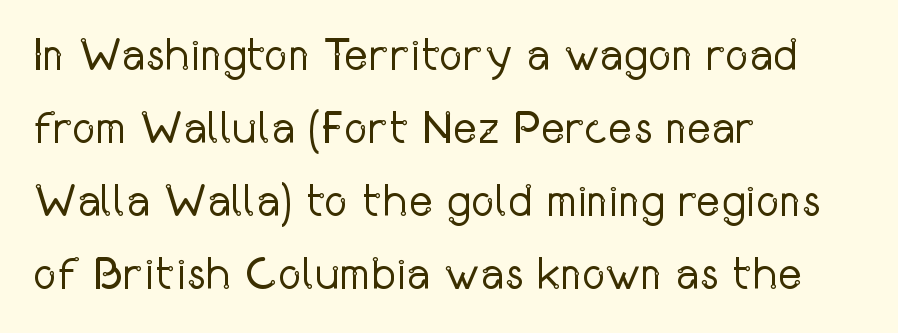
{"serif": "no", "italic": "no", "bold": "no", "weight": "regular", "width": "condensed", "stroke_contrast": "low", "x_height": "medium", "monospaced": "no", "underline": "no", "align": "left", "line_spacing": "normal", "line_spacing_ratio": 1.59, "letter_spacing": "normal", "letter_spacing_em": 0.0, "glyph_px": 46}
